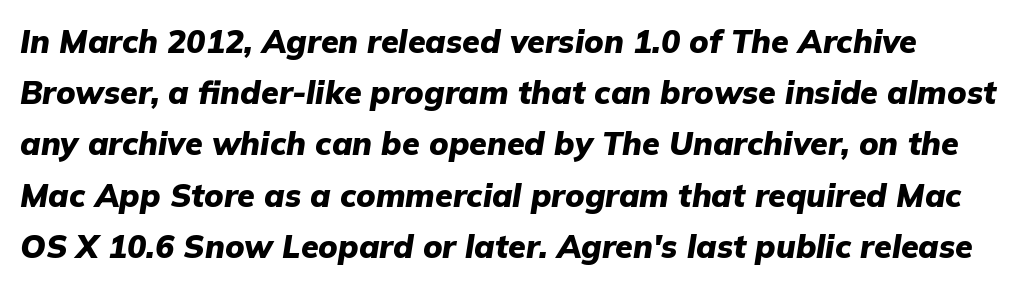
{"italic": "yes", "lean": "right", "slant_degrees": 9, "bold": "yes", "weight": "heavy", "width": "normal", "stroke_contrast": "low", "x_height": "medium", "monospaced": "no", "underline": "no", "line_spacing": "normal", "line_spacing_ratio": 1.6, "letter_spacing": "normal", "letter_spacing_em": 0.0, "glyph_px": 32}
